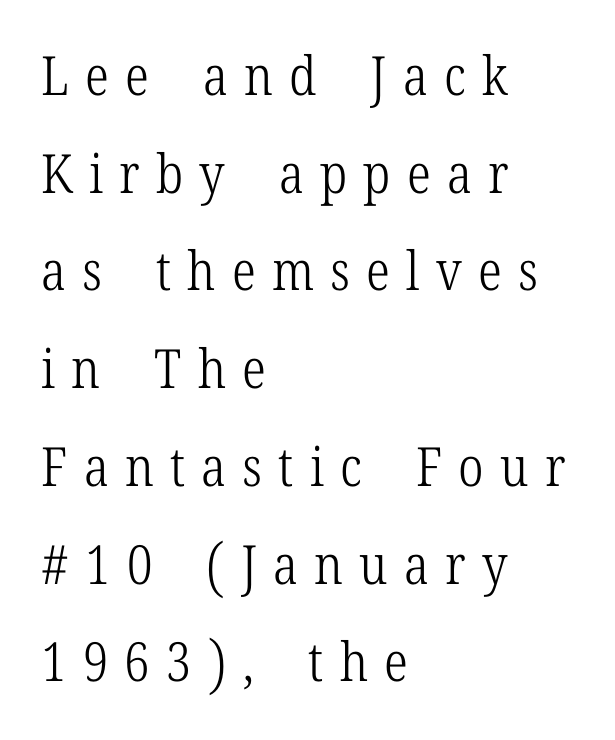
The image shows 54 px light, condensed serif type, upright; set left-aligned, line spacing 1.81x, unusually wide letter spacing (+0.3 em), not underlined; low stroke contrast and a medium x-height.
